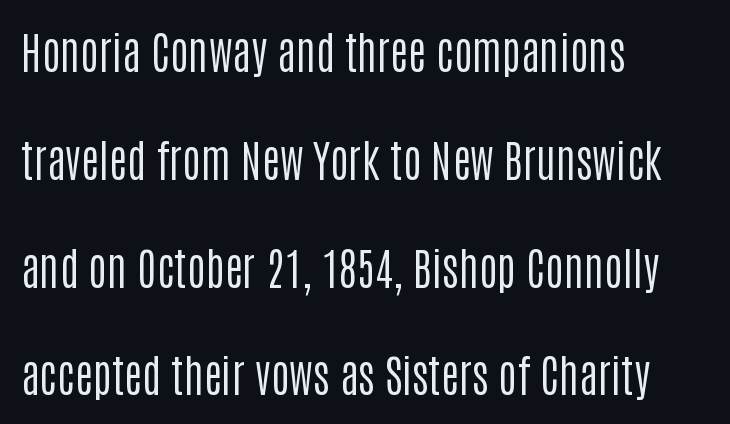
The image shows 44 px regular-weight, condensed sans-serif type, upright; set left-aligned, loose line spacing (2.45x), normal letter spacing, not underlined; low stroke contrast and a large x-height.
